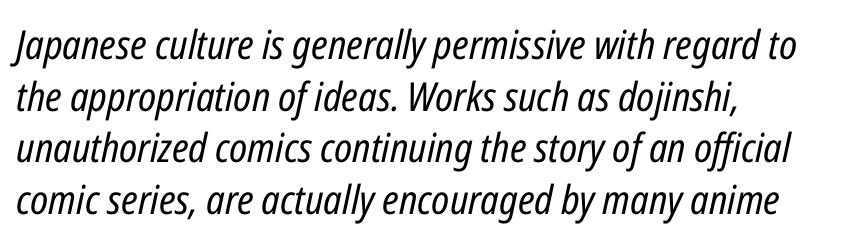
Proportional: the letters do not fall into vertical columns. The passage shown is not bold in any degree. Between one letter and the next there's only the usual sliver of space. Would a proofreader flag this as italicized? Yes. A classic flush-left, rag-right setting is used for this passage.
